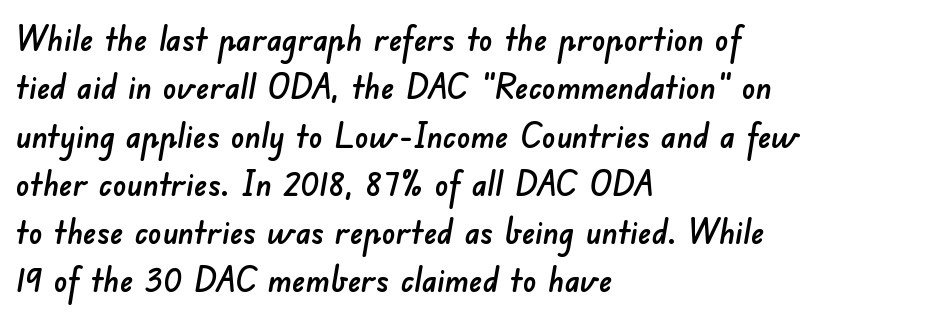
{"serif": "no", "width": "normal", "stroke_contrast": "low", "x_height": "small", "monospaced": "no", "underline": "no", "align": "left", "line_spacing": "normal", "line_spacing_ratio": 1.42, "letter_spacing": "normal", "letter_spacing_em": 0.0, "glyph_px": 34}
